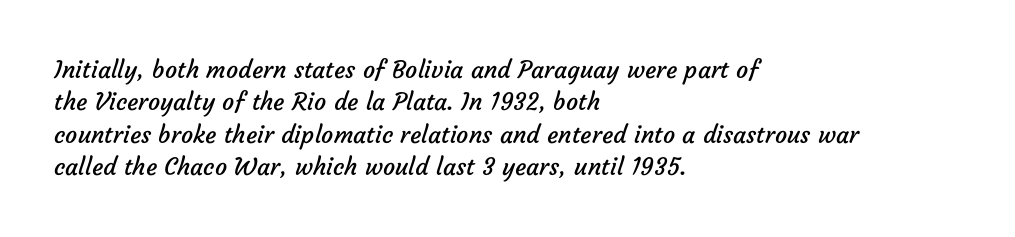
Q: Is the text bold? A: No.
Q: Is the text underlined? A: No.
Q: How is the paragraph aligned? A: Left-aligned.
Q: Is the spacing between letters normal or unusually wide? A: Normal.
Q: Is the spacing between lines tight, normal or loose? A: Normal.
